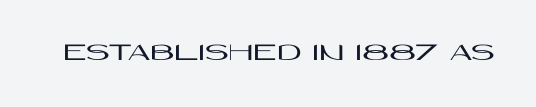
Is there any slant? The stems are plumb. Descenders are the only things crossing below the line. The line texture is even and compact thanks to regular tracking.
